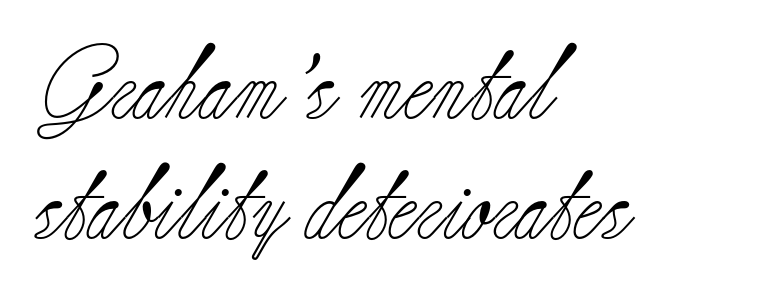
The image shows 74 px light serif type; set left-aligned, normal line spacing (1.62x), normal letter spacing, not underlined; low stroke contrast and a small x-height.
